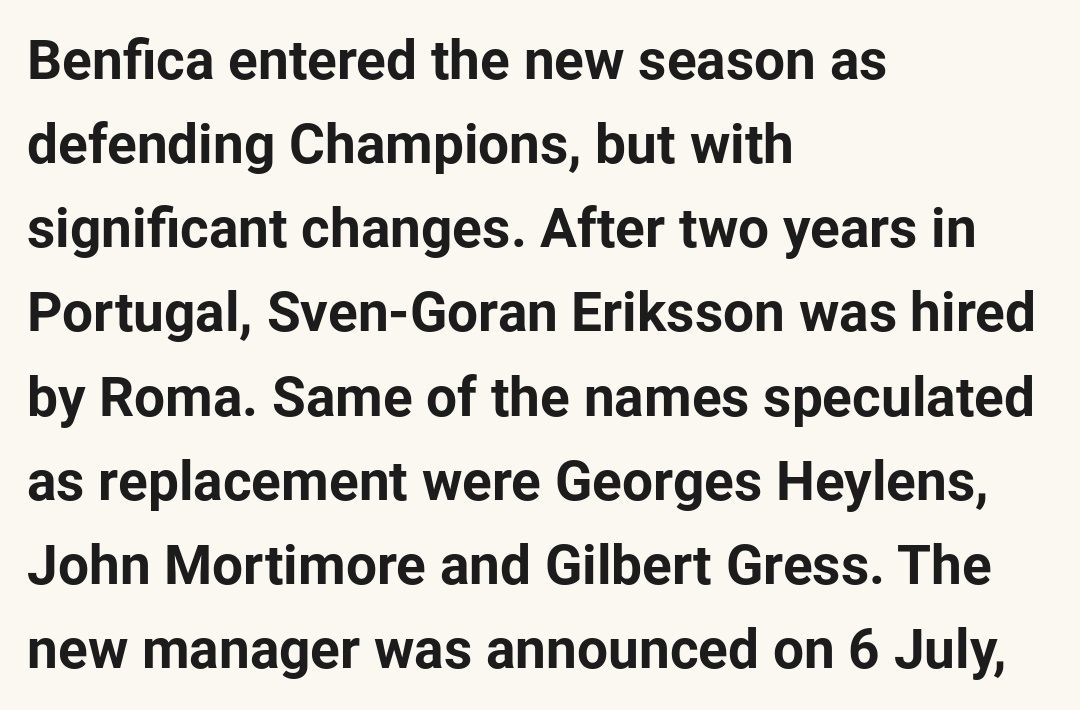
{"serif": "no", "italic": "no", "bold": "yes", "weight": "bold", "width": "normal", "stroke_contrast": "low", "x_height": "medium", "monospaced": "no", "underline": "no", "align": "left", "line_spacing": "normal", "line_spacing_ratio": 1.53, "letter_spacing": "normal", "letter_spacing_em": 0.0, "glyph_px": 55}
